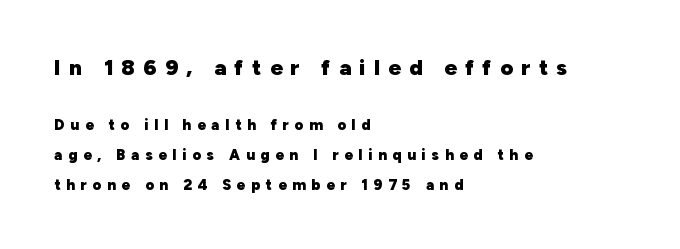
The image shows 22 px bold type, upright; set left-aligned, loose line spacing (1.99x), unusually wide letter spacing (+0.38 em), not underlined; the first (top) block is 1.47x larger.
